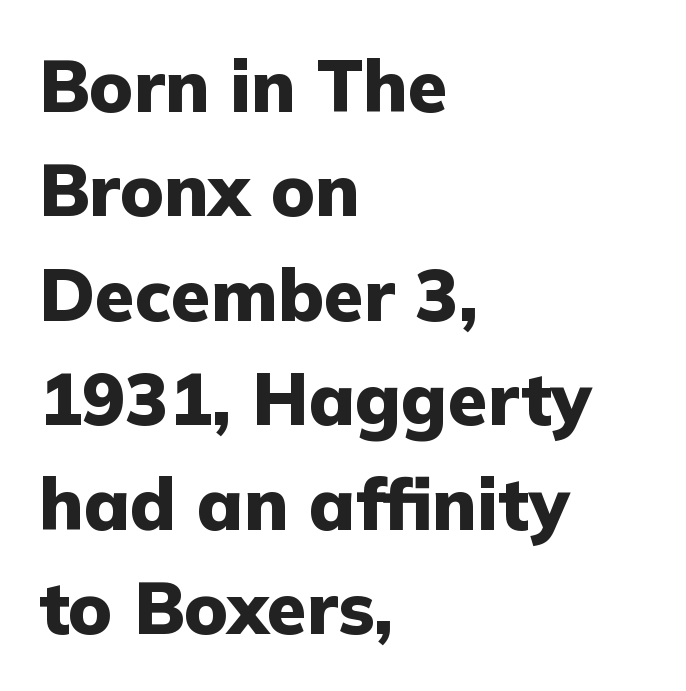
{"serif": "no", "italic": "no", "bold": "yes", "weight": "heavy", "width": "normal", "stroke_contrast": "low", "x_height": "medium", "monospaced": "no", "underline": "no", "align": "left", "line_spacing": "normal", "line_spacing_ratio": 1.45, "letter_spacing": "normal", "letter_spacing_em": 0.0, "glyph_px": 72}
